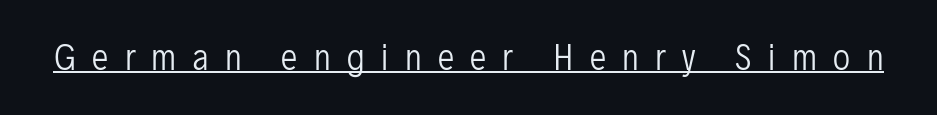
Note the varied advance widths — an 'i' is clearly narrower than an 'm'. The typeface has the unassuming heft of standard copy or less. Loose tracking; the words dissolve into strings of separated letters. A sans-serif font was chosen for this passage. Glance below the letters and you will spot a drawn line. Every stem runs plumb, perpendicular to the baseline.
